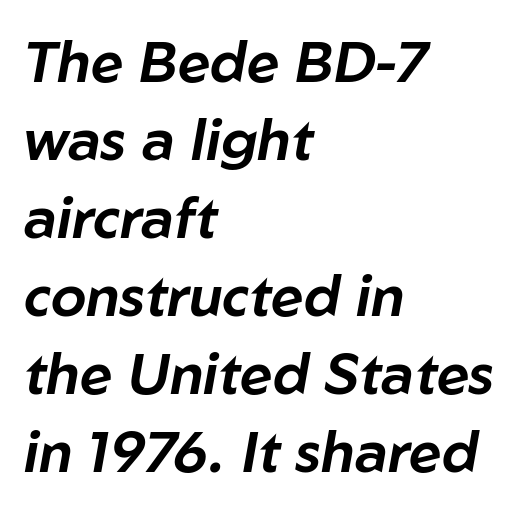
Q: Is the text italic (slanted)? A: Yes, it leans right by about 10 degrees.
Q: Is the text underlined? A: No.
Q: How is the paragraph aligned? A: Left-aligned.
Q: Is the spacing between letters normal or unusually wide? A: Normal.
Q: Is the spacing between lines tight, normal or loose? A: Normal.
Q: Width (condensed, normal, or wide)? A: Normal.
Q: Stroke contrast? A: Low.
Q: x-height? A: Medium.
Q: Monospaced? A: No.
